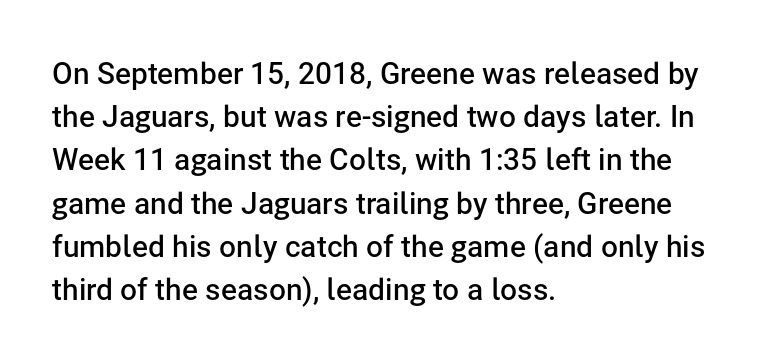
The image shows 30 px semibold sans-serif type, upright; set left-aligned, normal line spacing (1.44x), normal letter spacing, not underlined; low stroke contrast and a medium x-height.
